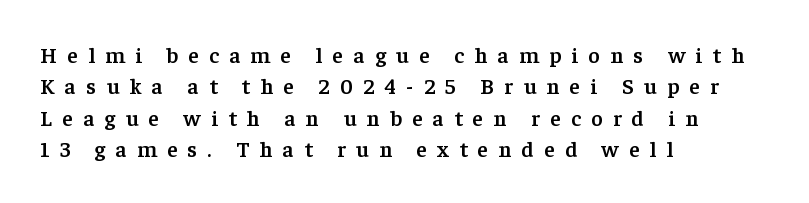
Q: Is the text bold? A: Semi-bold.
Q: Is the text italic (slanted)? A: No, it is upright.
Q: Is the text underlined? A: No.
Q: How is the paragraph aligned? A: Left-aligned.
Q: Is the spacing between letters normal or unusually wide? A: Unusually wide.
Q: Is the spacing between lines tight, normal or loose? A: Normal.
